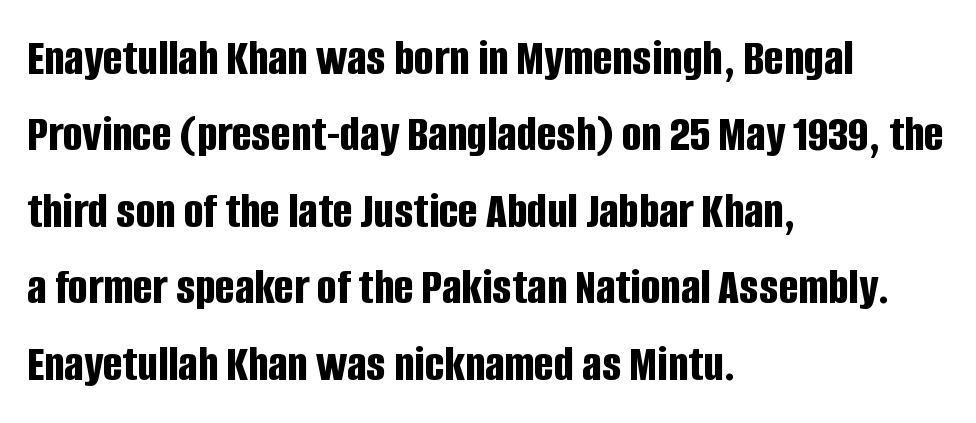
The image shows 52 px bold, condensed sans-serif type, upright; set left-aligned, normal line spacing (1.47x), normal letter spacing, not underlined; low stroke contrast and a large x-height.
